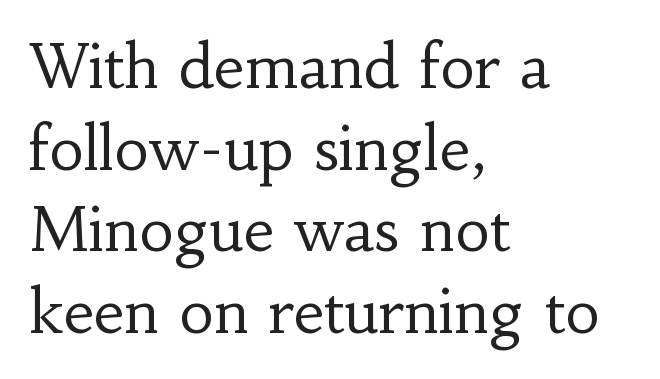
Q: Is the text bold? A: No.
Q: Is the text italic (slanted)? A: No, it is upright.
Q: Is the typeface a serif or a sans-serif typeface? A: Serif.
Q: Is the text underlined? A: No.
Q: How is the paragraph aligned? A: Left-aligned.
Q: Is the spacing between letters normal or unusually wide? A: Normal.
Q: Is the spacing between lines tight, normal or loose? A: Normal.
Q: Width (condensed, normal, or wide)? A: Normal.
Q: Stroke contrast? A: Low.
Q: x-height? A: Small.
Q: Monospaced? A: No.
